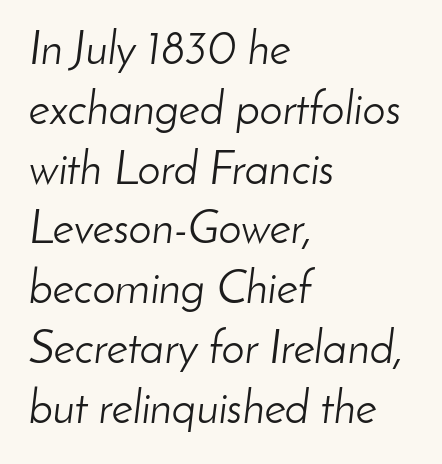
The image shows 46 px light type, italic (leaning right); set left-aligned, normal line spacing (1.3x), normal letter spacing, not underlined; low stroke contrast and a small x-height.
